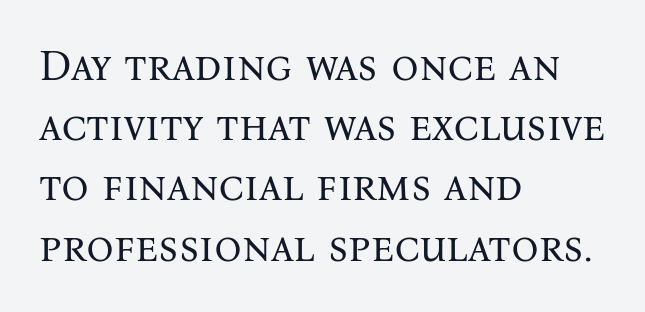
Q: Is the text bold? A: No.
Q: Is the text italic (slanted)? A: No, it is upright.
Q: Is the typeface a serif or a sans-serif typeface? A: Serif.
Q: Is the text underlined? A: No.
Q: How is the paragraph aligned? A: Left-aligned.
Q: Is the spacing between letters normal or unusually wide? A: Normal.
Q: Is the spacing between lines tight, normal or loose? A: Normal.
Q: Width (condensed, normal, or wide)? A: Normal.
Q: Stroke contrast? A: Medium.
Q: x-height? A: Medium.
Q: Monospaced? A: No.
